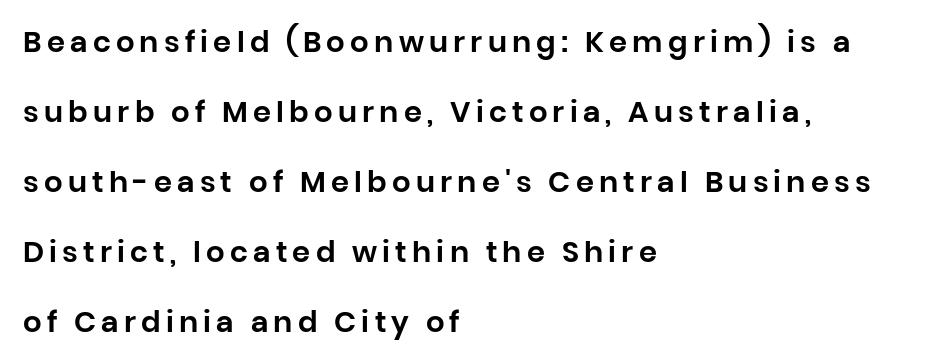
The passage shown is typed in a proportional face where columns would drift. Letters rest on an invisible, unmarked baseline. The compositor pushed each line to the left boundary. Observe the absence of serifs on each vertical stroke in this sample.
